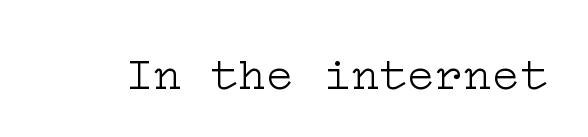
Nobody drew a line under any word here. Quick note: not italic, upright. In terms of letterform style, serifs are clearly present. The letters look calm and open, with moderate or lighter stems. Characters follow at the spacing the type designer built in.
